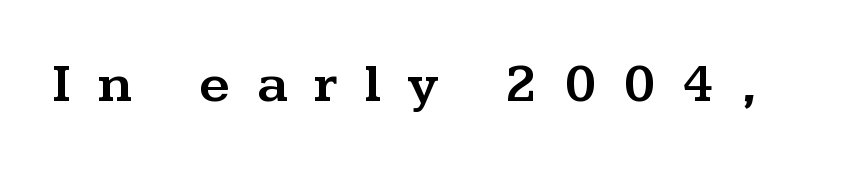
The lettering holds an erect, upright posture throughout. Each letter keeps its own natural width here, so spacing adapts to shape. Someone cranked the tracking dial way up on this one. Only glyphs here, with clear space below each row. You can tell from the footed stems that serif type was used.
